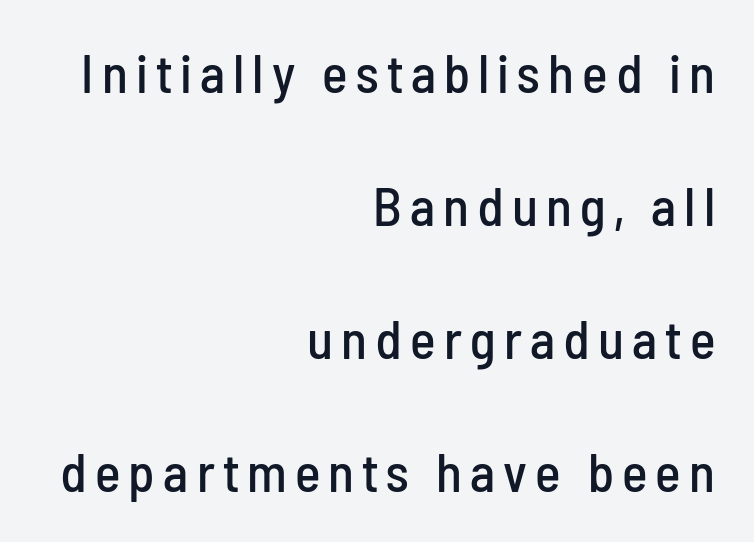
The image shows 54 px condensed sans-serif type, upright; set right-aligned, loose line spacing (2.46x), not underlined; low stroke contrast and a medium x-height.
